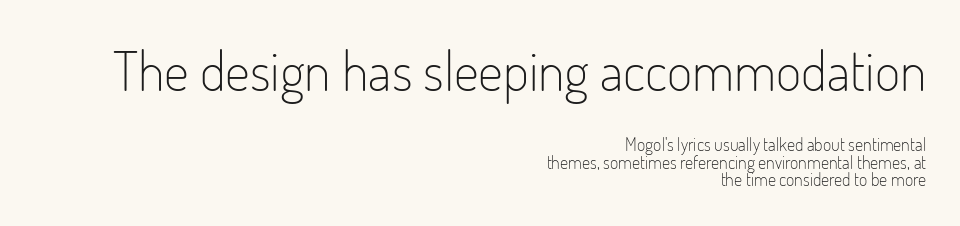
{"serif": "no", "italic": "no", "bold": "no", "weight": "light", "width": "condensed", "stroke_contrast": "low", "x_height": "small", "monospaced": "no", "underline": "no", "align": "right", "line_spacing": "tight", "line_spacing_ratio": 0.98, "letter_spacing": "normal", "letter_spacing_em": 0.0, "larger_block": "first", "size_ratio": 3.06, "glyph_px": 55}
